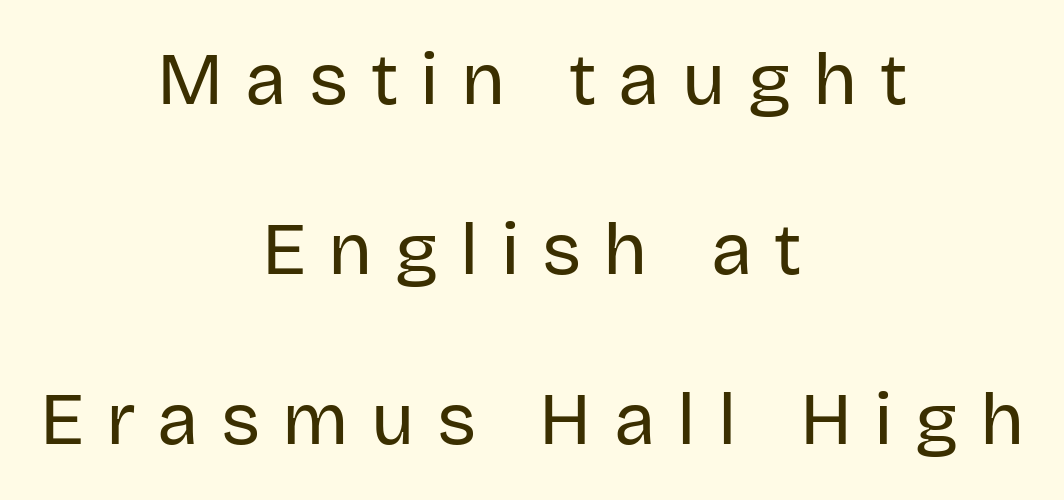
Q: Is the text bold? A: No.
Q: Is the text italic (slanted)? A: No, it is upright.
Q: Is the typeface a serif or a sans-serif typeface? A: Sans-serif.
Q: Is the text underlined? A: No.
Q: How is the paragraph aligned? A: Centered.
Q: Is the spacing between letters normal or unusually wide? A: Unusually wide.
Q: Is the spacing between lines tight, normal or loose? A: Loose.
Q: Width (condensed, normal, or wide)? A: Normal.
Q: Stroke contrast? A: Low.
Q: x-height? A: Large.
Q: Monospaced? A: No.
